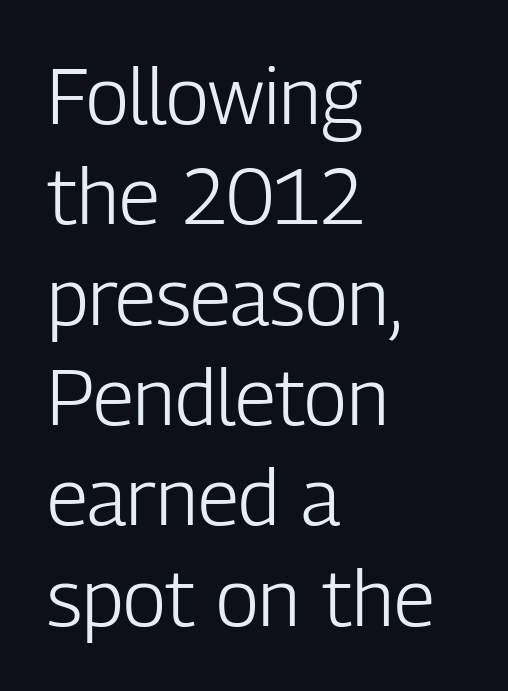
Rendered with straight, roman letterforms. The words here are not underlined. Do the characters align in a grid? No, the font is proportional. No heavy texture on the line: the type isn't bold. Visually the block forms a straight wall on the left and a jagged coastline on the right.
